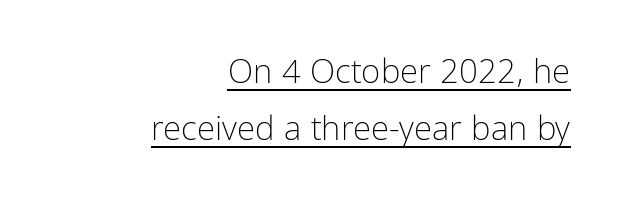
The strokes are not fattened; the text isn't bold. Between one letter and the next there's only the usual sliver of space. Caption: lettering with a line underneath. Examine the stroke ends and you'll find no serifs. A flush-right, rag-left setting is used for this passage. Quick note: not italic, upright.
